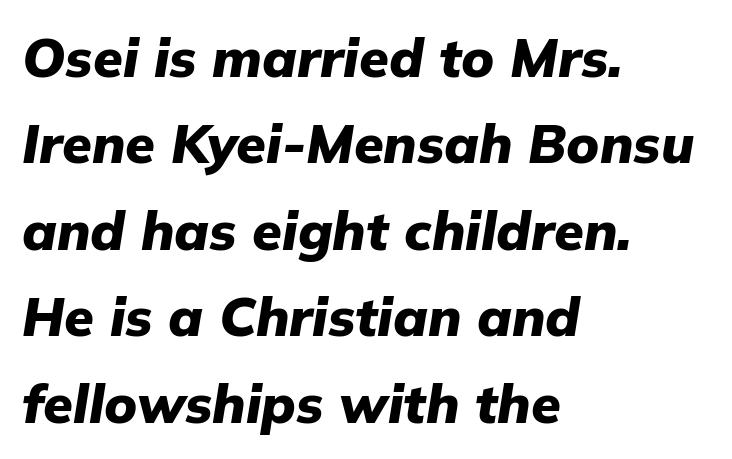
Q: Is the text bold? A: Yes.
Q: Is the text italic (slanted)? A: Yes, it leans right by about 9 degrees.
Q: Is the text underlined? A: No.
Q: How is the paragraph aligned? A: Left-aligned.
Q: Is the spacing between letters normal or unusually wide? A: Normal.
Q: Is the spacing between lines tight, normal or loose? A: Normal.
Q: Width (condensed, normal, or wide)? A: Normal.
Q: Stroke contrast? A: Low.
Q: x-height? A: Medium.
Q: Monospaced? A: No.
